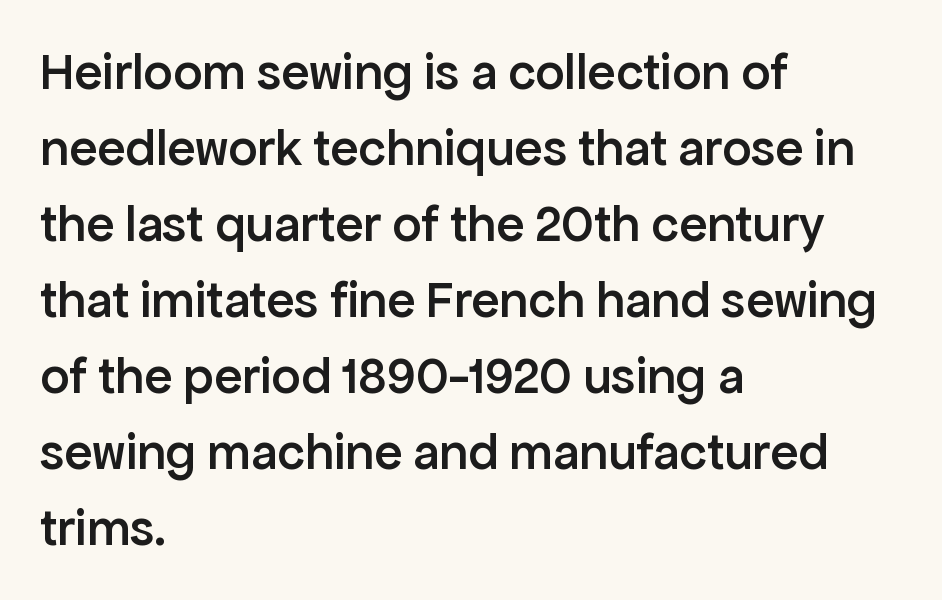
{"serif": "no", "italic": "no", "bold": "semi", "weight": "semibold", "width": "normal", "stroke_contrast": "low", "x_height": "medium", "monospaced": "no", "underline": "no", "align": "left", "line_spacing": "normal", "line_spacing_ratio": 1.46, "letter_spacing": "normal", "letter_spacing_em": 0.0, "glyph_px": 52}
